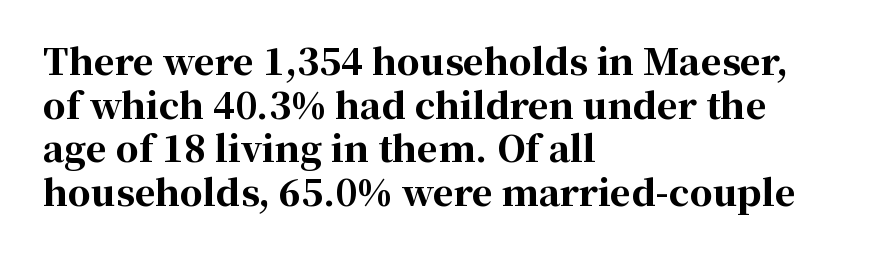
Observe the ordinary spacing: letters are neighbours, not strangers. Plenty of ink on the page — the face is bold. The rendering uses natural spacing where letterforms have individual widths. Is there any slant? The stems are plumb. The ragged edge is on the right, which tells us the setting is flush left.
